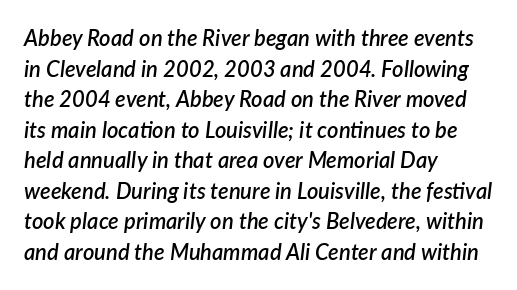
Style check: oblique. Quick note: underline off. These lines sit exactly where default settings would place them. Here the glyphs are tracked normally, forming tight word shapes. Horizontal alignment here is leftward, the default for most running prose.
